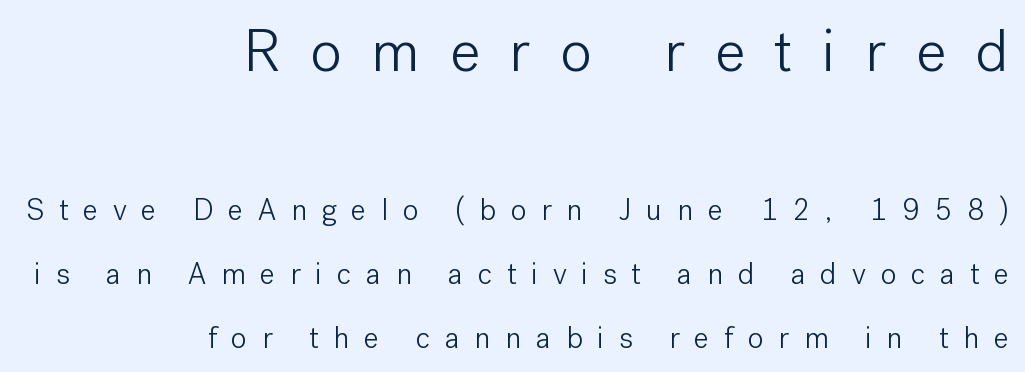
Each letter keeps its own natural width here, so spacing adapts to shape. Line ends are locked; line starts wander. If you squint, the top block still reads clearly — it's the larger of the two. Has an underline been added? It has not. Airy leading. Check where the strokes stop: nothing finishes them off — pure sans.
